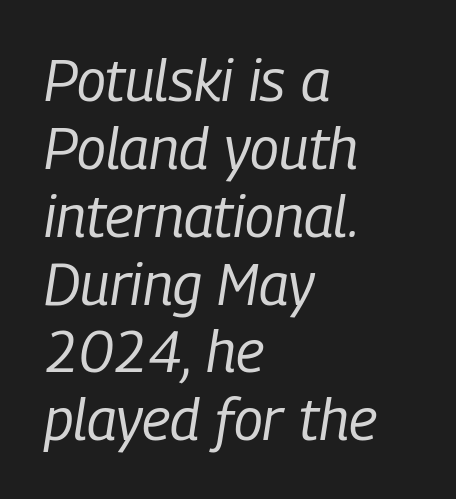
{"italic": "yes", "lean": "right", "slant_degrees": 9, "bold": "no", "weight": "regular", "width": "condensed", "stroke_contrast": "low", "x_height": "medium", "monospaced": "no", "underline": "no", "align": "left", "line_spacing_ratio": 1.17, "letter_spacing": "normal", "letter_spacing_em": 0.0, "glyph_px": 58}
